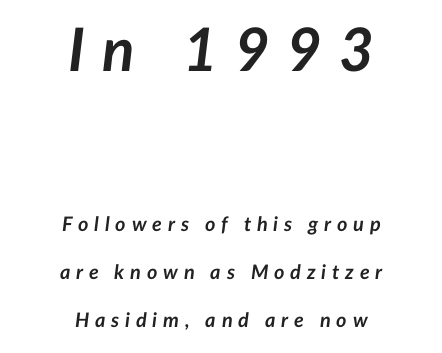
Q: Is the text bold? A: Yes.
Q: Is the text italic (slanted)? A: Yes, it leans right by about 7 degrees.
Q: Is the text underlined? A: No.
Q: How is the paragraph aligned? A: Centered.
Q: Is the spacing between letters normal or unusually wide? A: Unusually wide.
Q: Is the spacing between lines tight, normal or loose? A: Loose.
Q: Which block of text is set in a larger size, the first (top) or the second (bottom)? A: The first (top) one.
Q: Width (condensed, normal, or wide)? A: Normal.
Q: Stroke contrast? A: Low.
Q: x-height? A: Medium.
Q: Monospaced? A: No.
